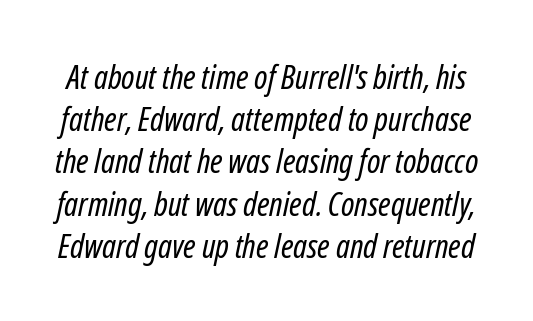
Each stroke keeps to a modest, everyday thickness or less. The space between consecutive lines is moderate. How are the letters spaced? Ordinarily, with no added tracking. Spacing verdict: proportional, widths tailored to each character. Check under the words: just untouched page. This sample uses an oblique cut, with every glyph tilted off the vertical.
